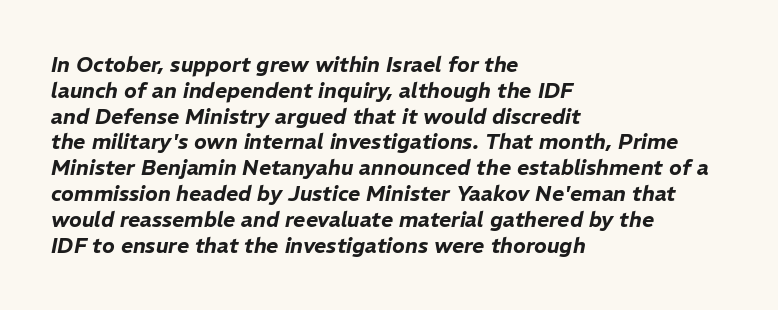
The image shows 21 px text type, italic (leaning right); set left-aligned, line spacing 1.23x, normal letter spacing, not underlined.
